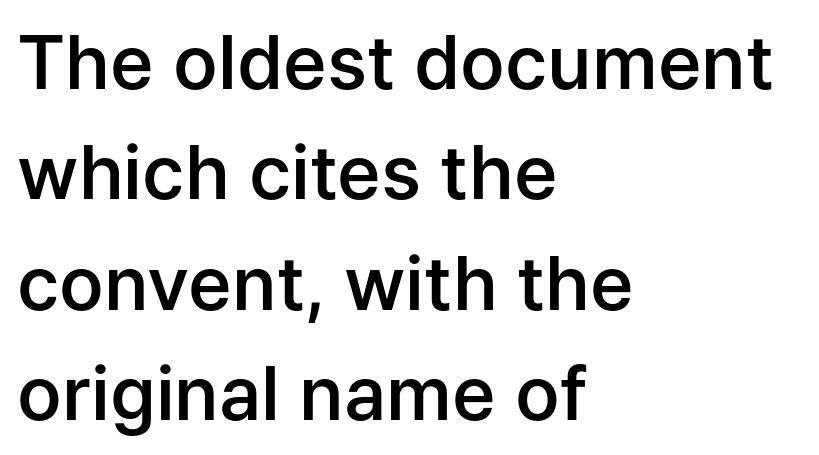
The image shows 74 px semibold sans-serif type, upright; set left-aligned, normal line spacing (1.49x), normal letter spacing, not underlined; low stroke contrast and a medium x-height.
